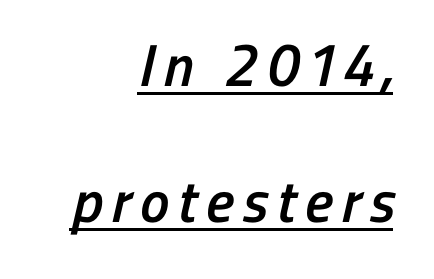
The image shows 59 px semibold, condensed sans-serif type; set right-aligned, loose line spacing (2.3x), underlined; low stroke contrast and a medium x-height.
